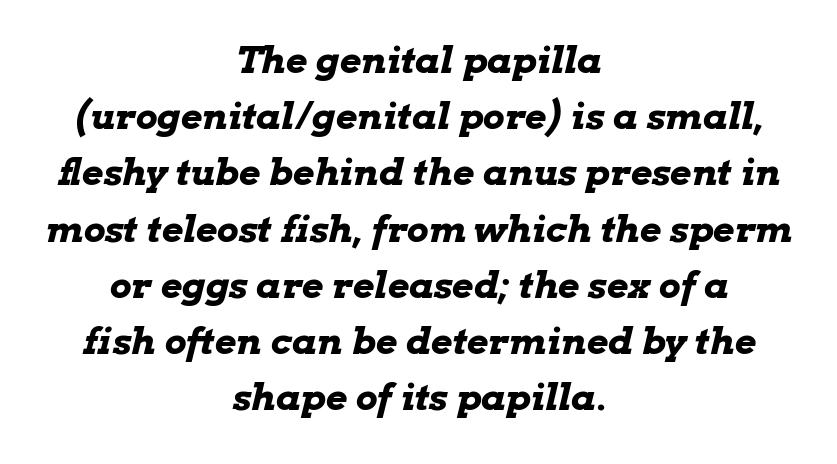
{"italic": "yes", "lean": "right", "slant_degrees": 13, "bold": "yes", "weight": "bold", "width": "wide", "stroke_contrast": "low", "x_height": "medium", "monospaced": "no", "underline": "no", "align": "center", "line_spacing": "normal", "line_spacing_ratio": 1.52, "letter_spacing": "normal", "letter_spacing_em": 0.0, "glyph_px": 37}
